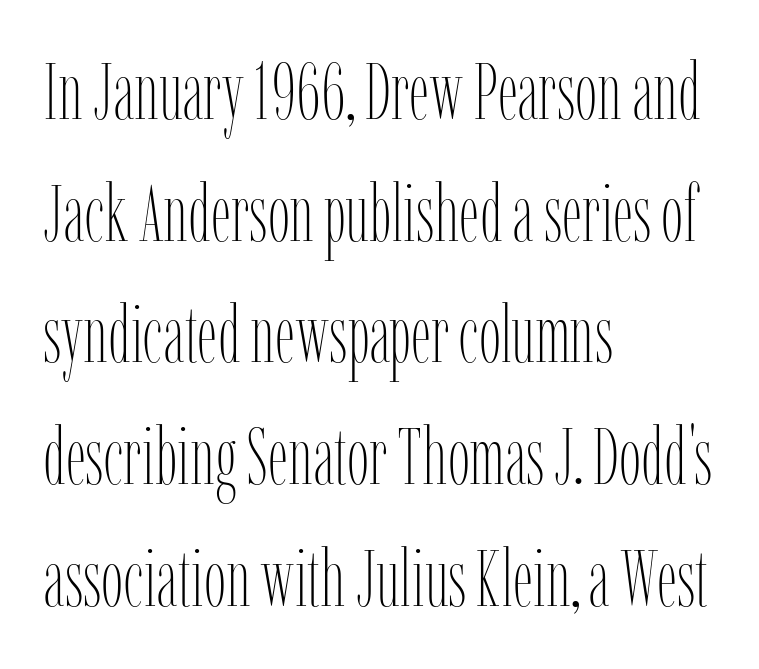
A quiet, ordinary-to-light weight characterises the typeface. A clean baseline with only descenders dipping below it. A typesetter would call this proportional, since set widths differ per character. Line spacing here is normal.
